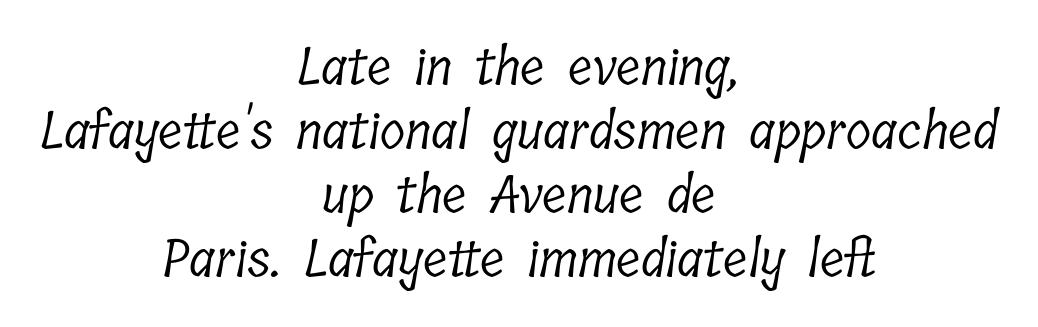
Q: Is the text bold? A: No.
Q: Is the typeface a serif or a sans-serif typeface? A: Serif.
Q: Is the text underlined? A: No.
Q: How is the paragraph aligned? A: Centered.
Q: Is the spacing between letters normal or unusually wide? A: Normal.
Q: Width (condensed, normal, or wide)? A: Condensed.
Q: Stroke contrast? A: Low.
Q: x-height? A: Medium.
Q: Monospaced? A: No.
